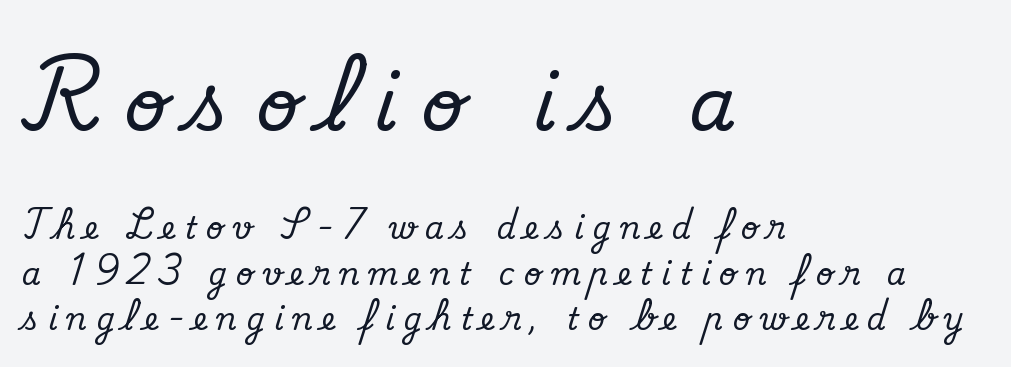
Q: Is the text italic (slanted)? A: Yes.
Q: Is the typeface a serif or a sans-serif typeface? A: Serif.
Q: Is the text underlined? A: No.
Q: How is the paragraph aligned? A: Left-aligned.
Q: Is the spacing between letters normal or unusually wide? A: Unusually wide.
Q: Is the spacing between lines tight, normal or loose? A: Normal.
Q: Which block of text is set in a larger size, the first (top) or the second (bottom)? A: The first (top) one.
Q: Width (condensed, normal, or wide)? A: Normal.
Q: Stroke contrast? A: Medium.
Q: x-height? A: Small.
Q: Monospaced? A: No.
